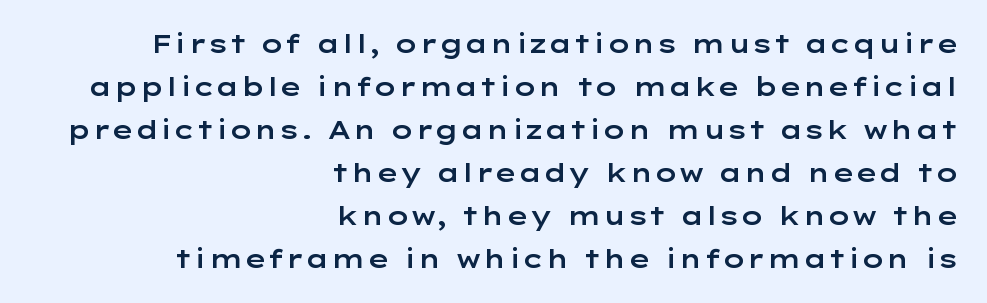
{"italic": "no", "underline": "no", "align": "right", "line_spacing_ratio": 1.72, "letter_spacing": "normal", "letter_spacing_em": 0.0, "glyph_px": 25}
